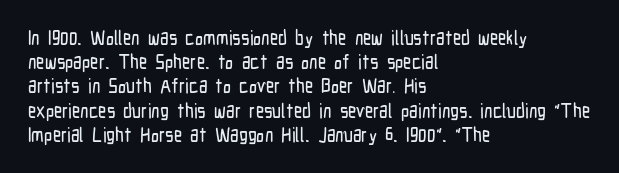
The image shows 20 px text type, upright; set left-aligned, line spacing 1.21x, normal letter spacing, not underlined.
